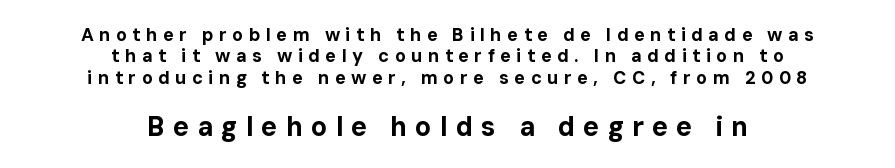
A clean baseline with only descenders dipping below it. Character size in the trailing block exceeds that of the leading block. Each word looks stretched out because of the extra space between its letters. The letters stand upright; this is a roman face.
